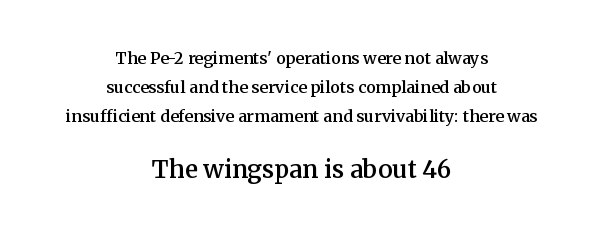
{"italic": "no", "bold": "semi", "underline": "no", "align": "center", "line_spacing_ratio": 1.81, "letter_spacing": "normal", "letter_spacing_em": 0.0, "larger_block": "second", "size_ratio": 1.5, "glyph_px": 24}
